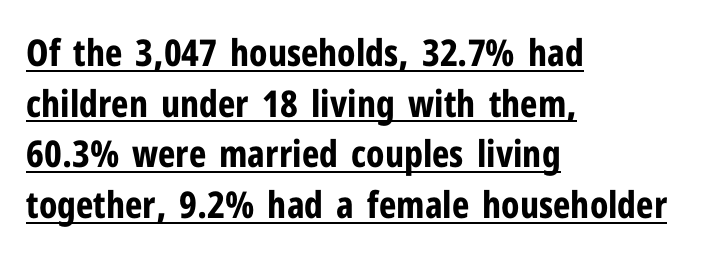
The image shows 37 px bold, condensed sans-serif type, upright; set left-aligned, normal line spacing (1.37x), normal letter spacing, underlined; low stroke contrast and a medium x-height.
